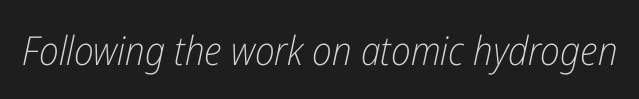
{"italic": "yes", "lean": "right", "slant_degrees": 12, "bold": "no", "weight": "light", "width": "condensed", "stroke_contrast": "low", "x_height": "medium", "monospaced": "no", "underline": "no", "letter_spacing": "normal", "letter_spacing_em": 0.0, "glyph_px": 40}
